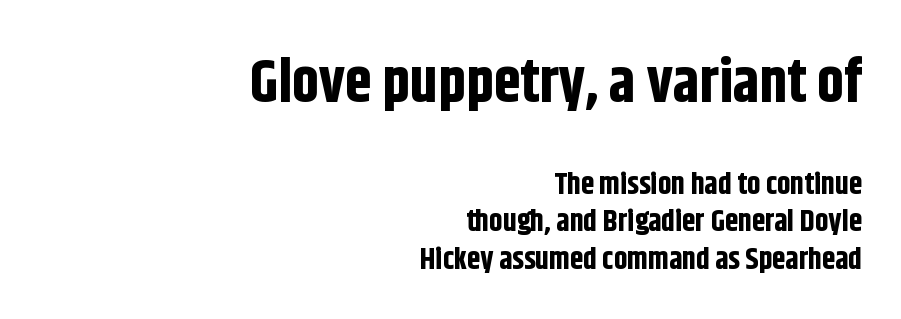
Is this a sans? Yes — the strokes have no serifs. This layout puts the oversized block above and the modest block below. These lines are rendered in a variable-pitch font. Only glyphs here, with clear space below each row.
